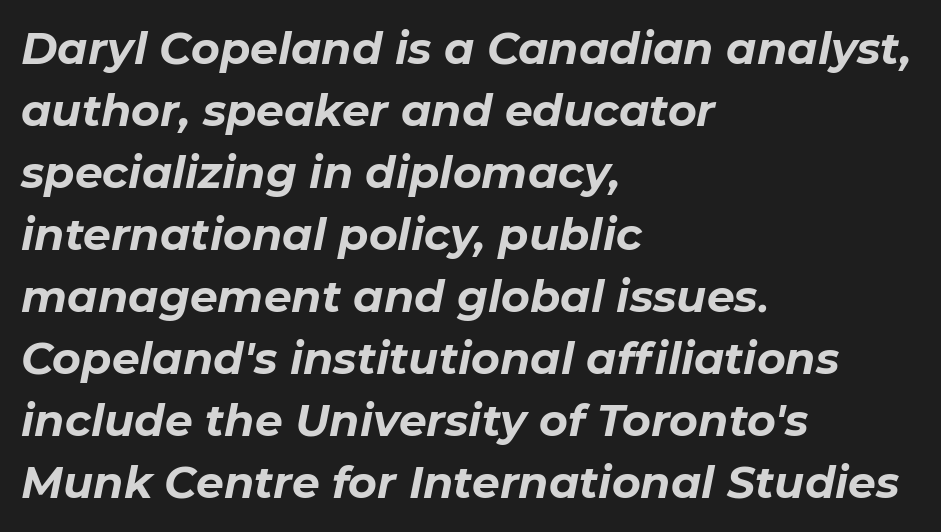
{"italic": "yes", "lean": "right", "slant_degrees": 11, "bold": "yes", "weight": "bold", "width": "normal", "stroke_contrast": "low", "x_height": "medium", "monospaced": "no", "underline": "no", "align": "left", "line_spacing": "normal", "line_spacing_ratio": 1.41, "letter_spacing": "normal", "letter_spacing_em": 0.0, "glyph_px": 44}
